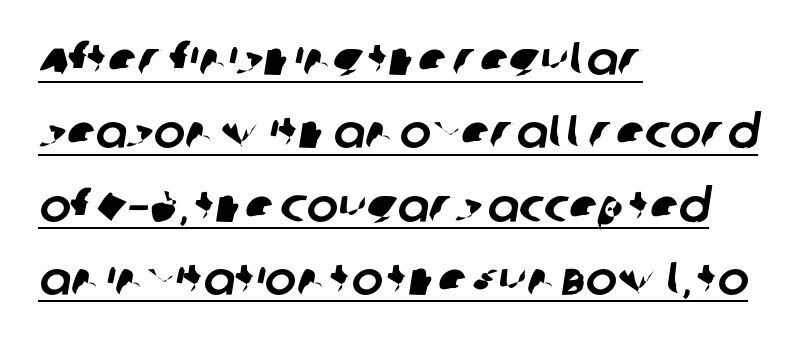
{"serif": "no", "width": "normal", "stroke_contrast": "low", "x_height": "large", "monospaced": "no", "underline": "yes", "align": "left", "line_spacing": "normal", "line_spacing_ratio": 1.56, "letter_spacing": "normal", "letter_spacing_em": 0.0, "glyph_px": 47}
